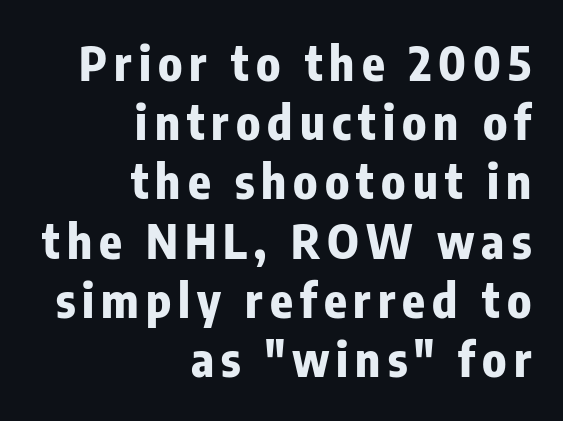
Q: Is the text bold? A: Yes.
Q: Is the text italic (slanted)? A: No, it is upright.
Q: Is the typeface a serif or a sans-serif typeface? A: Sans-serif.
Q: Is the text underlined? A: No.
Q: How is the paragraph aligned? A: Right-aligned.
Q: Is the spacing between lines tight, normal or loose? A: Normal.
Q: Width (condensed, normal, or wide)? A: Condensed.
Q: Stroke contrast? A: Low.
Q: x-height? A: Medium.
Q: Monospaced? A: No.
